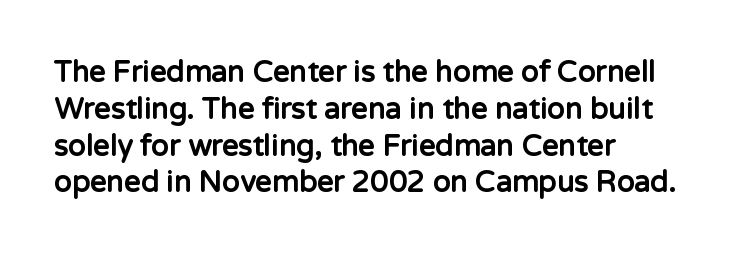
Q: Is the text bold? A: Yes.
Q: Is the text italic (slanted)? A: No, it is upright.
Q: Is the typeface a serif or a sans-serif typeface? A: Sans-serif.
Q: Is the text underlined? A: No.
Q: How is the paragraph aligned? A: Left-aligned.
Q: Is the spacing between letters normal or unusually wide? A: Normal.
Q: Is the spacing between lines tight, normal or loose? A: Normal.
Q: Width (condensed, normal, or wide)? A: Normal.
Q: Stroke contrast? A: Low.
Q: x-height? A: Medium.
Q: Monospaced? A: No.
